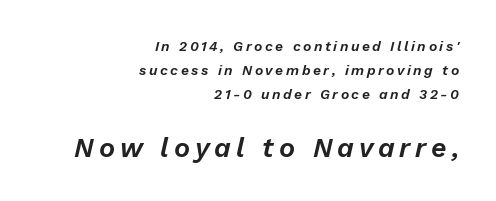
The image shows 27 px text type, italic (leaning right); set right-aligned, line spacing 1.72x, not underlined; the second (bottom) block is 1.93x larger.
